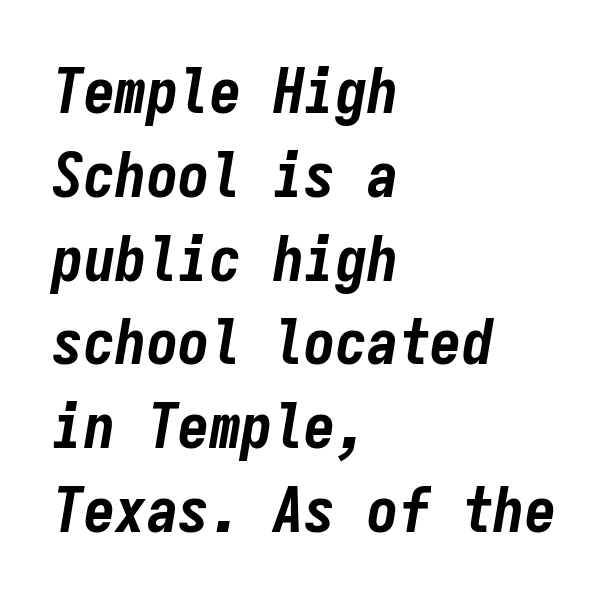
{"italic": "yes", "lean": "right", "slant_degrees": 9, "bold": "yes", "weight": "bold", "width": "condensed", "stroke_contrast": "low", "x_height": "medium", "monospaced": "yes", "underline": "no", "align": "left", "line_spacing": "normal", "line_spacing_ratio": 1.33, "letter_spacing": "normal", "letter_spacing_em": 0.0, "glyph_px": 63}
